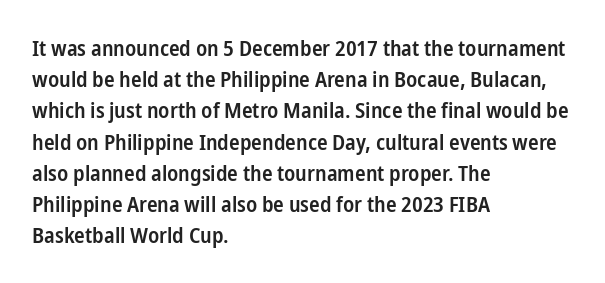
This is moderately heavy type, rendered in semibold. No extra tracking has been applied to these lines. Alignment: flush left. Leading matches the norm, producing a regular column.
